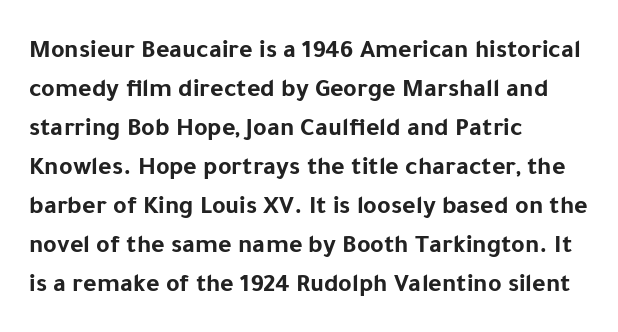
Successive baselines arrive at the customary interval. Nope, not italic — everything's standing straight. Stroke thickness is high; the sample reads as a true bold. Line starts are locked; line ends wander. Clear beneath every line of the passage. The line texture is even and compact thanks to regular tracking.
